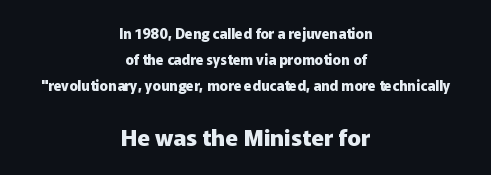
{"italic": "no", "bold": "yes", "underline": "no", "align": "center", "line_spacing_ratio": 1.87, "letter_spacing": "normal", "letter_spacing_em": 0.0, "larger_block": "second", "size_ratio": 1.64, "glyph_px": 23}
